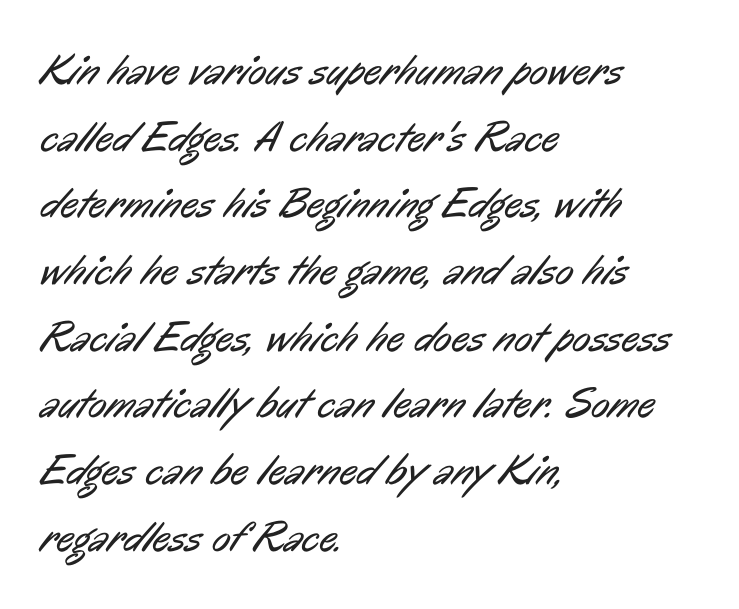
Q: Is the text bold? A: No.
Q: Is the typeface a serif or a sans-serif typeface? A: Sans-serif.
Q: Is the text underlined? A: No.
Q: How is the paragraph aligned? A: Left-aligned.
Q: Is the spacing between letters normal or unusually wide? A: Normal.
Q: Is the spacing between lines tight, normal or loose? A: Normal.
Q: Width (condensed, normal, or wide)? A: Condensed.
Q: Stroke contrast? A: Low.
Q: x-height? A: Medium.
Q: Monospaced? A: No.
